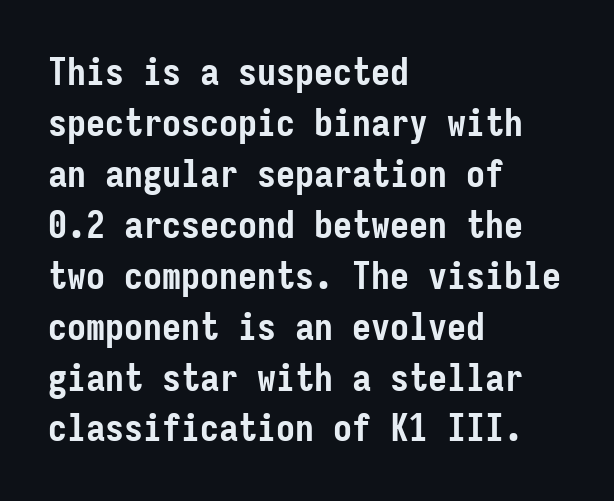
Unmarked baselines from the first word to the last. Notice how thick the strokes are: this is what a full bold looks like. In terms of letterspacing, this is plain default setting. Regarding leading, the lines here are spaced in the standard way. Are there feet on the stems? There aren't — it's a sans.
